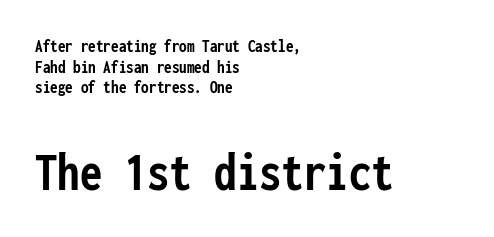
You could call the tracking neutral — neither tight nor loose. Typesetter's note: full bold, strokes at maximum text heaviness. Left-aligned paragraph, ragged on the right. You get the small type first, then a jump to larger type. Quick note: not italic, upright.
